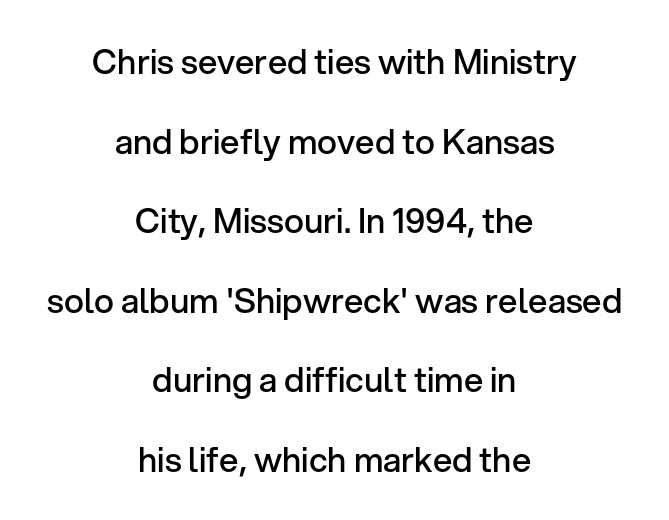
The type is set solid horizontally, with unmodified tracking. The typography opts for an upright posture over an oblique one. Notice the wide empty band between every row — that's loose leading. Horizontally, the lines are justified to the midpoint only. Each row of text sits above clean, open space. Every letter is mildly thick-stroked: semibold rather than bold.
